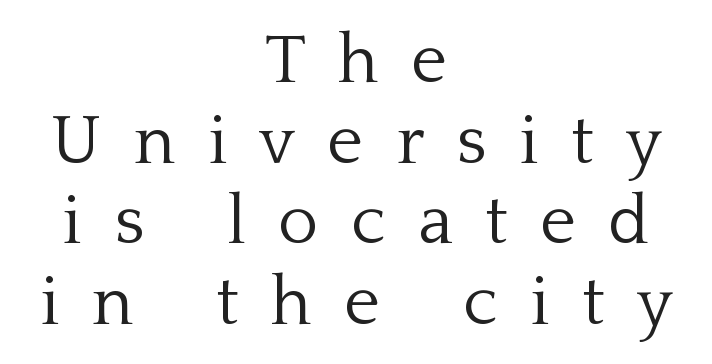
{"serif": "yes", "italic": "no", "bold": "no", "weight": "light", "width": "normal", "stroke_contrast": "low", "x_height": "medium", "monospaced": "no", "underline": "no", "align": "center", "line_spacing_ratio": 1.17, "letter_spacing": "wide", "letter_spacing_em": 0.47, "glyph_px": 69}
